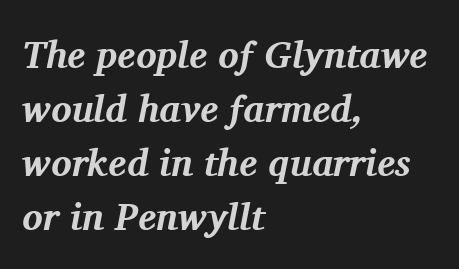
This rendering leaves character spacing at its baseline value. Small tapered or slab feet sit at the stroke ends, so this counts as serif. In CSS terms this would be text-align: left. The zone under the glyphs is completely vacant. Does the lettering tilt? It does — this is italic. Compared with typical paragraphs, the rows here are spaced about the same.
